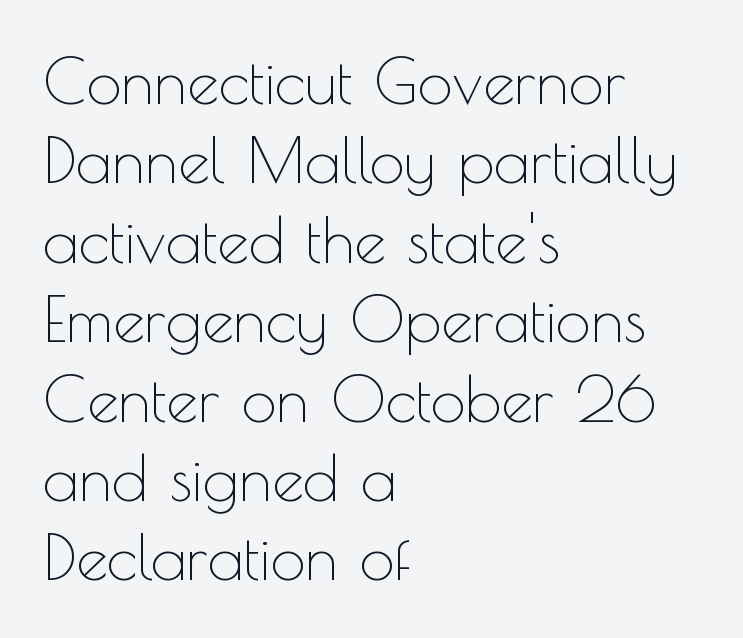
The image shows 63 px thin sans-serif type, upright; set left-aligned, normal line spacing (1.26x), normal letter spacing, not underlined; a small x-height.
